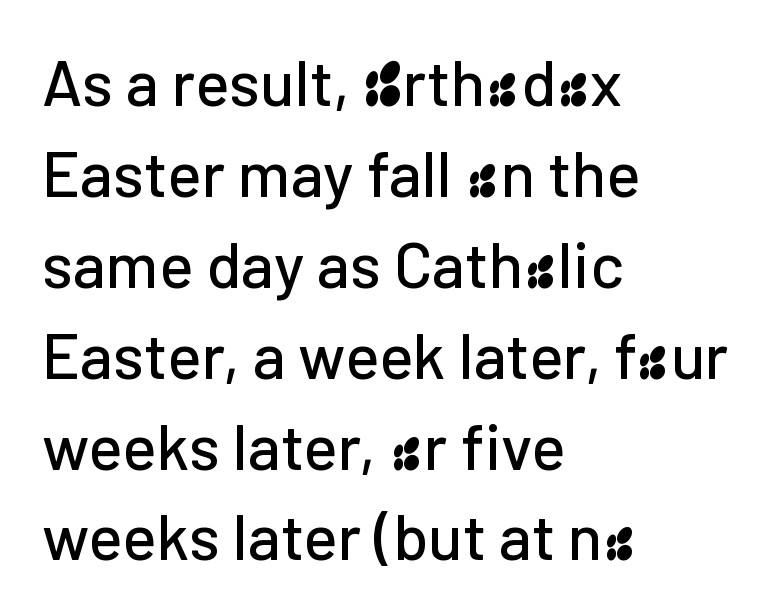
Q: Is the text italic (slanted)? A: No, it is upright.
Q: Is the typeface a serif or a sans-serif typeface? A: Sans-serif.
Q: Is the text underlined? A: No.
Q: How is the paragraph aligned? A: Left-aligned.
Q: Is the spacing between letters normal or unusually wide? A: Normal.
Q: Is the spacing between lines tight, normal or loose? A: Normal.
Q: Width (condensed, normal, or wide)? A: Normal.
Q: Stroke contrast? A: Low.
Q: x-height? A: Medium.
Q: Monospaced? A: No.
